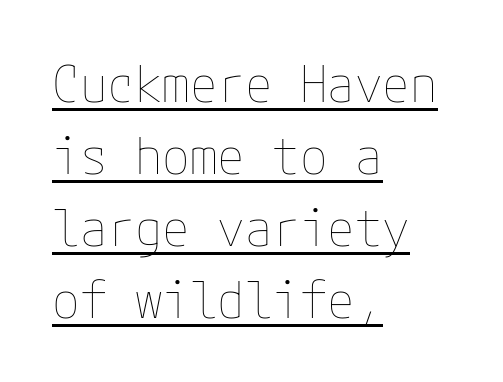
Q: Is the text bold? A: No.
Q: Is the text italic (slanted)? A: No, it is upright.
Q: Is the text underlined? A: Yes.
Q: How is the paragraph aligned? A: Left-aligned.
Q: Is the spacing between letters normal or unusually wide? A: Normal.
Q: Is the spacing between lines tight, normal or loose? A: Normal.
Q: Width (condensed, normal, or wide)? A: Normal.
Q: Stroke contrast? A: Low.
Q: x-height? A: Medium.
